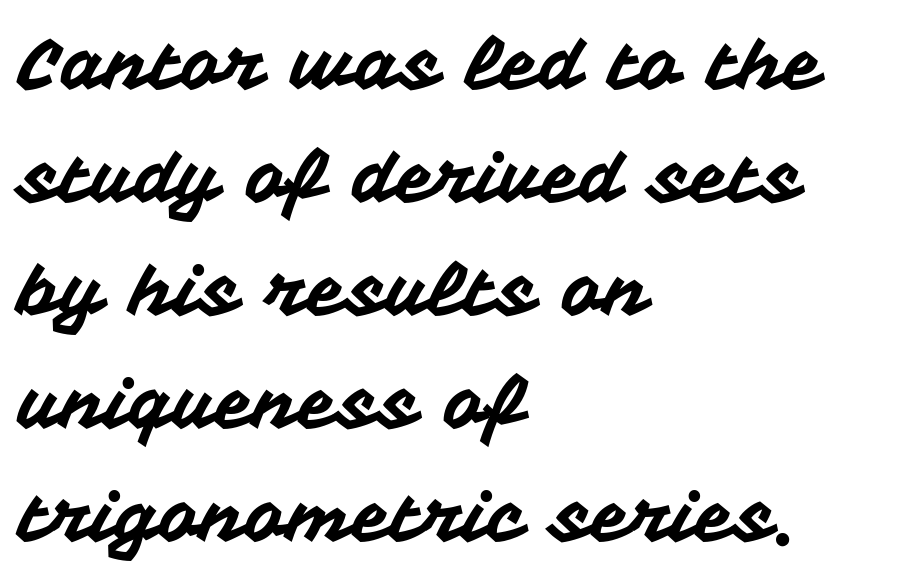
Q: Is the text italic (slanted)? A: Yes.
Q: Is the typeface a serif or a sans-serif typeface? A: Sans-serif.
Q: Is the text underlined? A: No.
Q: How is the paragraph aligned? A: Left-aligned.
Q: Is the spacing between letters normal or unusually wide? A: Normal.
Q: Is the spacing between lines tight, normal or loose? A: Normal.
Q: Width (condensed, normal, or wide)? A: Normal.
Q: Stroke contrast? A: Medium.
Q: x-height? A: Medium.
Q: Monospaced? A: No.
